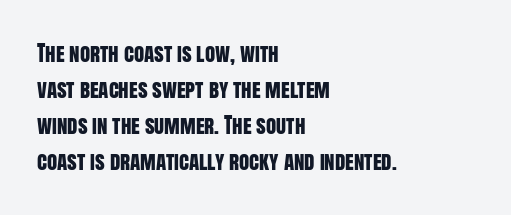
Q: Is the text italic (slanted)? A: No, it is upright.
Q: Is the text underlined? A: No.
Q: How is the paragraph aligned? A: Left-aligned.
Q: Is the spacing between letters normal or unusually wide? A: Normal.
